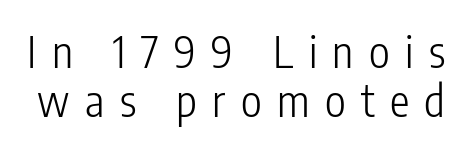
{"serif": "no", "italic": "no", "bold": "no", "weight": "light", "width": "condensed", "stroke_contrast": "low", "x_height": "medium", "monospaced": "no", "underline": "no", "line_spacing": "tight", "line_spacing_ratio": 1.12, "letter_spacing": "wide", "letter_spacing_em": 0.35, "glyph_px": 44}
